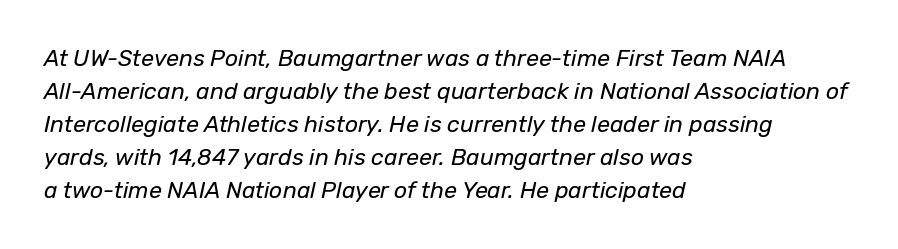
Q: Is the text bold? A: No.
Q: Is the text italic (slanted)? A: Yes, it leans right by about 12 degrees.
Q: Is the text underlined? A: No.
Q: How is the paragraph aligned? A: Left-aligned.
Q: Is the spacing between letters normal or unusually wide? A: Normal.
Q: Is the spacing between lines tight, normal or loose? A: Normal.
